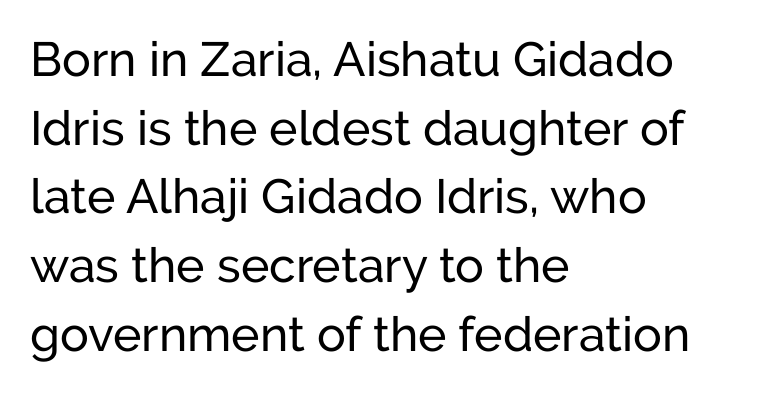
The gap between lines stays unmarked. Ordinary non-slanted type is in use. Does the copy run flush right? No — it runs flush left. Bold? No — there's no thickening of the strokes. Students, note that the glyphs here touch the page at normal intervals.
